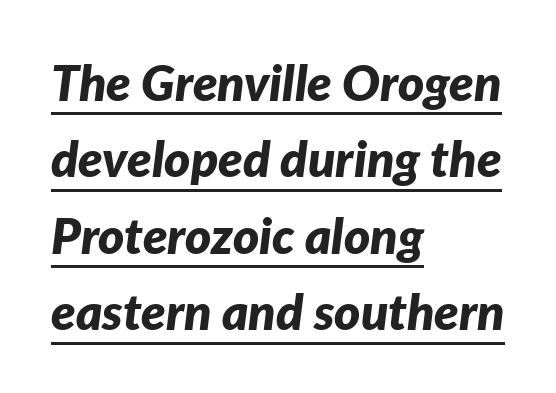
The lines sit at an ordinary, default distance from one another. A typesetter would call this zero additional tracking. These lines are rendered in a variable-pitch font. These lines are set flush left with a ragged right edge. Glance below the letters and you will spot a drawn line. In terms of posture, this sample is oblique.
